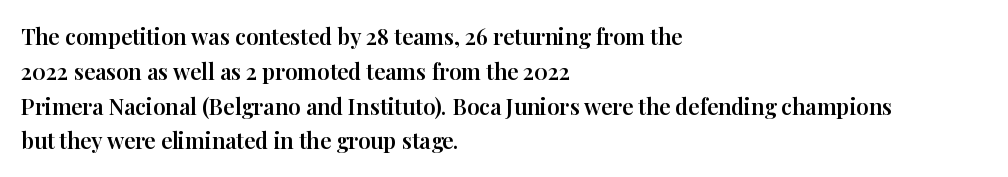
Q: Is the text italic (slanted)? A: No, it is upright.
Q: Is the text underlined? A: No.
Q: How is the paragraph aligned? A: Left-aligned.
Q: Is the spacing between letters normal or unusually wide? A: Normal.
Q: Is the spacing between lines tight, normal or loose? A: Normal.
